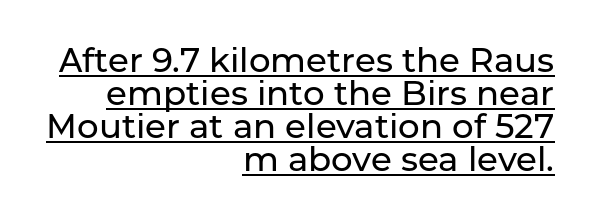
Very little white space separates one row of letters from the next. You could call the tracking neutral — neither tight nor loose. Each letter keeps its own natural width here, so spacing adapts to shape. Quick note: not italic, upright.
